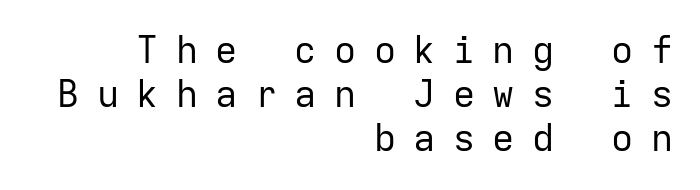
The image shows 37 px regular-weight sans-serif type, upright, monospaced; set right-aligned, line spacing 1.19x, unusually wide letter spacing (+0.47 em), not underlined; low stroke contrast and a medium x-height.
